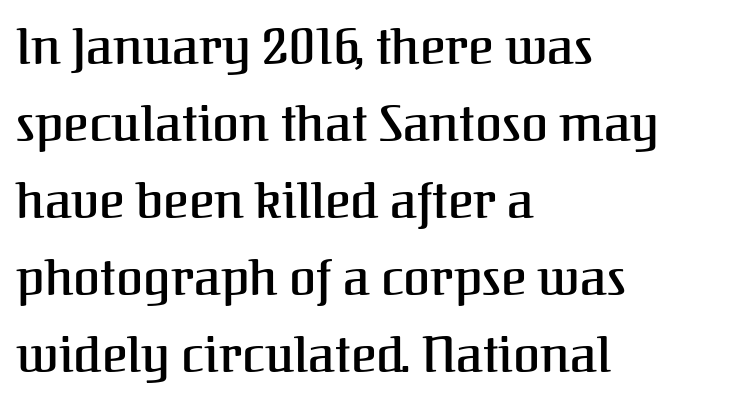
The image shows 49 px serif type, upright; set left-aligned, normal line spacing (1.57x), normal letter spacing, not underlined; medium stroke contrast and a medium x-height.
